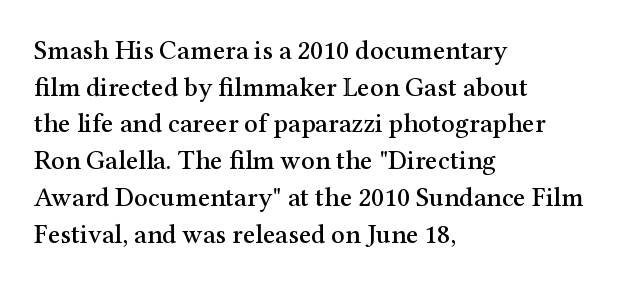
Alignment: flush left. The lettering stays uniformly vertical, giving the passage a roman look. The block of text has a typical density, with ordinary space between rows. Beneath every word, the page is bare. Compared with typical body copy, the letter spacing here is the same.
